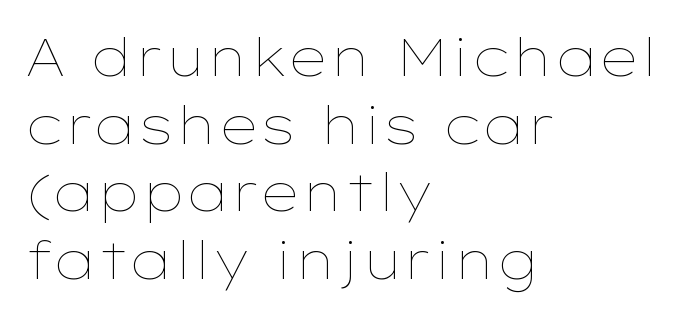
{"italic": "no", "bold": "no", "weight": "thin", "width": "wide", "stroke_contrast": "low", "x_height": "medium", "monospaced": "no", "underline": "no", "align": "left", "line_spacing": "normal", "line_spacing_ratio": 1.3, "letter_spacing": "normal", "letter_spacing_em": 0.0, "glyph_px": 52}
